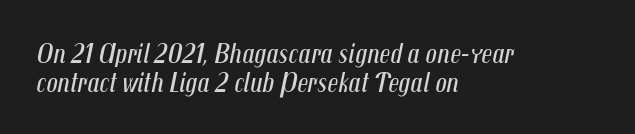
The image shows 28 px regular-weight, condensed type, italic (leaning right); set left-aligned, tight line spacing (1.04x), normal letter spacing, not underlined; medium stroke contrast and a medium x-height.
